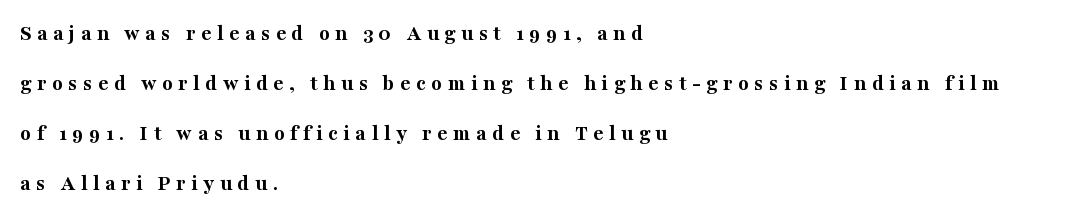
{"italic": "no", "bold": "yes", "underline": "no", "align": "left", "line_spacing": "loose", "line_spacing_ratio": 2.28, "letter_spacing": "wide", "letter_spacing_em": 0.25, "glyph_px": 22}
